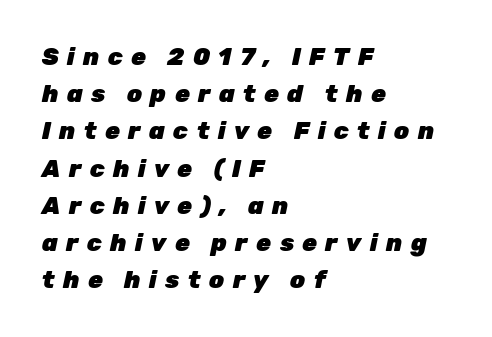
Q: Is the text bold? A: Yes.
Q: Is the text italic (slanted)? A: Yes, it leans right by about 12 degrees.
Q: Is the text underlined? A: No.
Q: How is the paragraph aligned? A: Left-aligned.
Q: Is the spacing between letters normal or unusually wide? A: Unusually wide.
Q: Is the spacing between lines tight, normal or loose? A: Normal.
